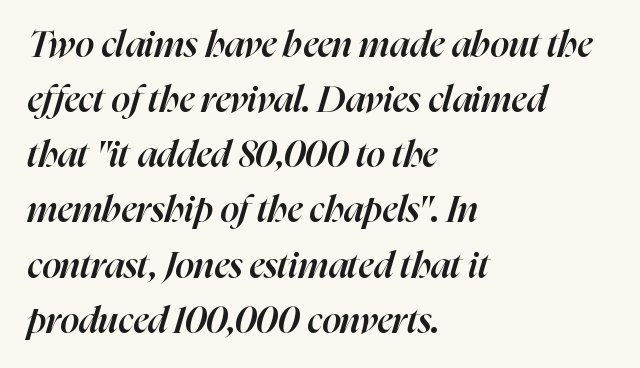
{"italic": "yes", "lean": "right", "slant_degrees": 16, "bold": "semi", "weight": "semibold", "width": "normal", "stroke_contrast": "high", "x_height": "medium", "monospaced": "no", "underline": "no", "align": "left", "line_spacing": "normal", "line_spacing_ratio": 1.49, "letter_spacing": "normal", "letter_spacing_em": 0.0, "glyph_px": 37}
